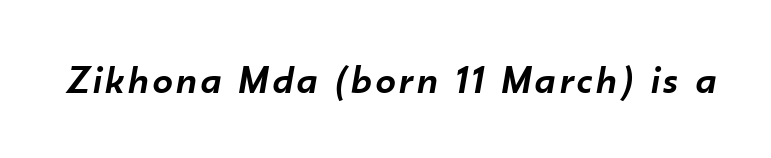
Characters are canted at an angle relative to the baseline's perpendicular. Its strokes are somewhat broadened, the hallmark of semibold type. Here the designer chose a conventional face with non-uniform glyph widths. A clean baseline with only descenders dipping below it.
